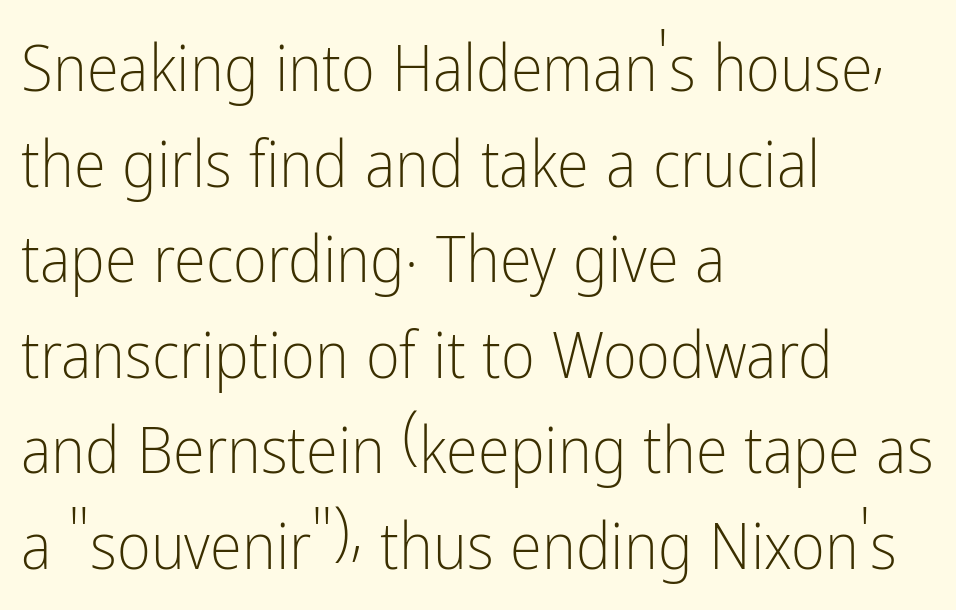
The image shows 65 px light, condensed sans-serif type, upright; set left-aligned, normal line spacing (1.47x), normal letter spacing, not underlined; low stroke contrast and a medium x-height.
